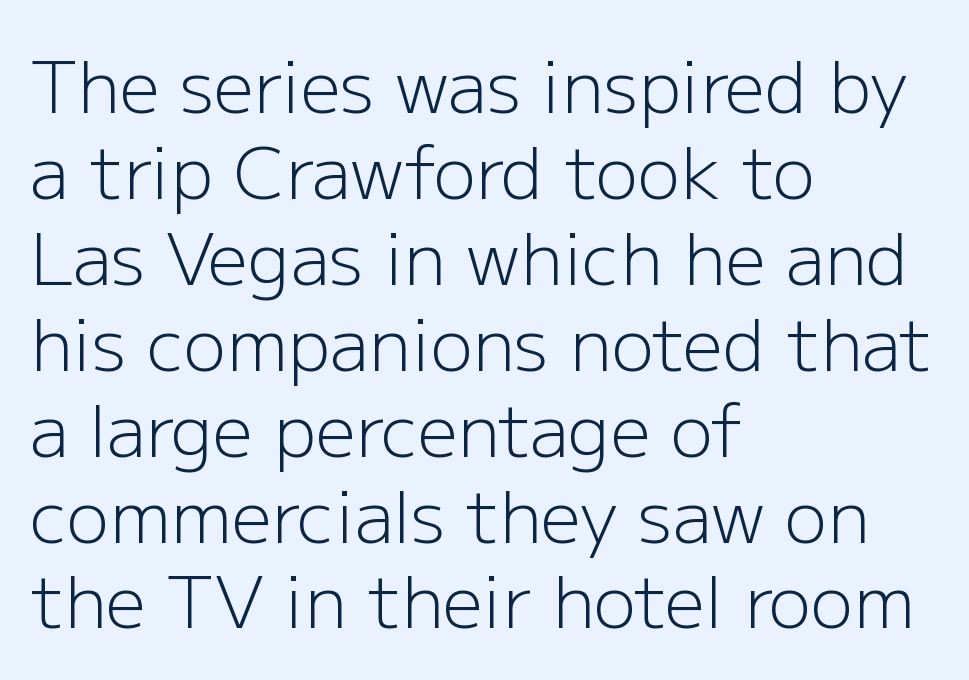
The image shows 71 px light sans-serif type, upright; set left-aligned, line spacing 1.21x, normal letter spacing, not underlined; low stroke contrast and a medium x-height.
